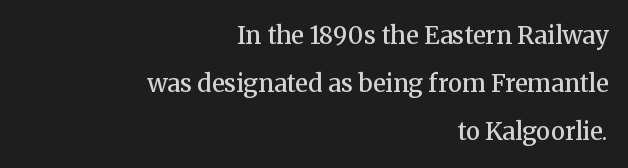
The image shows 24 px text type, upright; set right-aligned, loose line spacing (2.01x), normal letter spacing, not underlined.
